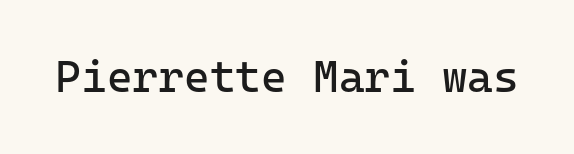
{"serif": "no", "italic": "no", "bold": "no", "weight": "regular", "width": "normal", "stroke_contrast": "low", "x_height": "medium", "monospaced": "yes", "underline": "no", "letter_spacing": "normal", "letter_spacing_em": 0.0, "glyph_px": 44}
